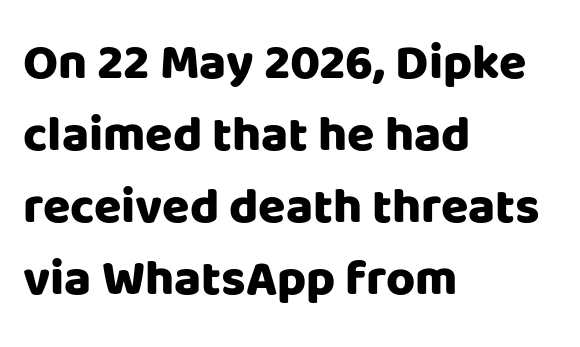
Reading down the block, your eye returns to a fixed left position each line. The block of text has a typical density, with ordinary space between rows. Thick stems and heavy bowls — unmistakably bold. Descenders are the only things crossing below the line. The characters display no serif detailing; their extremities are plain.
